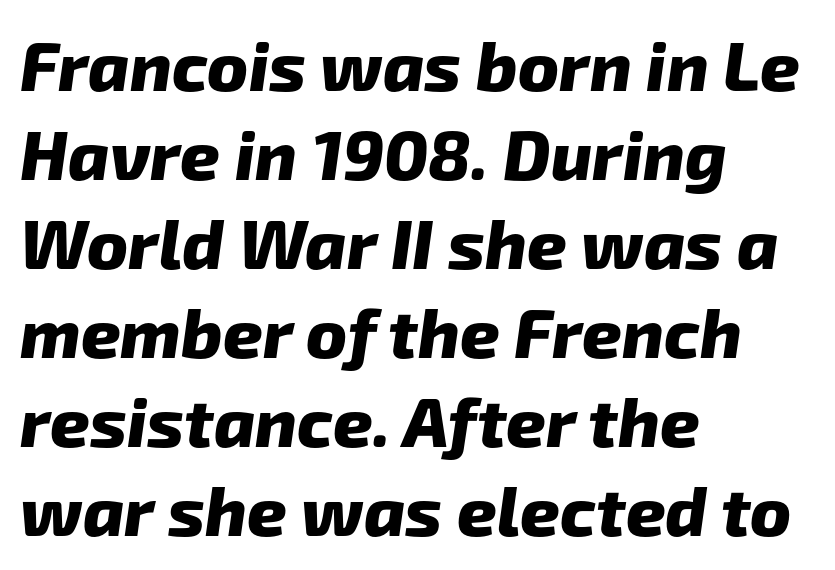
Q: Is the text bold? A: Yes.
Q: Is the typeface a serif or a sans-serif typeface? A: Sans-serif.
Q: Is the text underlined? A: No.
Q: How is the paragraph aligned? A: Left-aligned.
Q: Is the spacing between letters normal or unusually wide? A: Normal.
Q: Is the spacing between lines tight, normal or loose? A: Normal.
Q: Width (condensed, normal, or wide)? A: Normal.
Q: Stroke contrast? A: Low.
Q: x-height? A: Medium.
Q: Monospaced? A: No.
